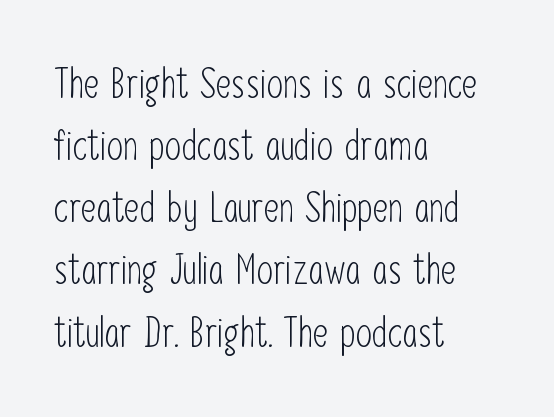
The words here are not underlined. Leading matches the norm, producing a regular column. What kind of face is this? One without serifs — a sans. These lines are set flush left with a ragged right edge. The lettering holds an erect, upright posture throughout.
